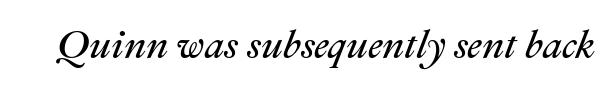
Bare-footed words on every line. You could not count columns in this text — the font is proportionally spaced. The rendering applies a slant to the glyphs. Compared with a typical body face, this is equally light or lighter still.
